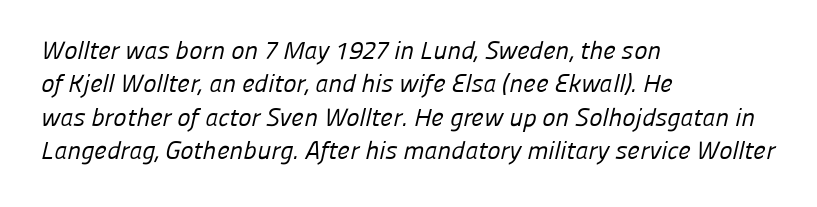
Heaviness? Minimal to ordinary, like unemphasized prose. The rendering keeps characters at their native spacing. Lines of text with bare space underneath. A student would call this left alignment; a typographer would say flush left, rag right. Evenly set lines give the paragraph a standard silhouette.
